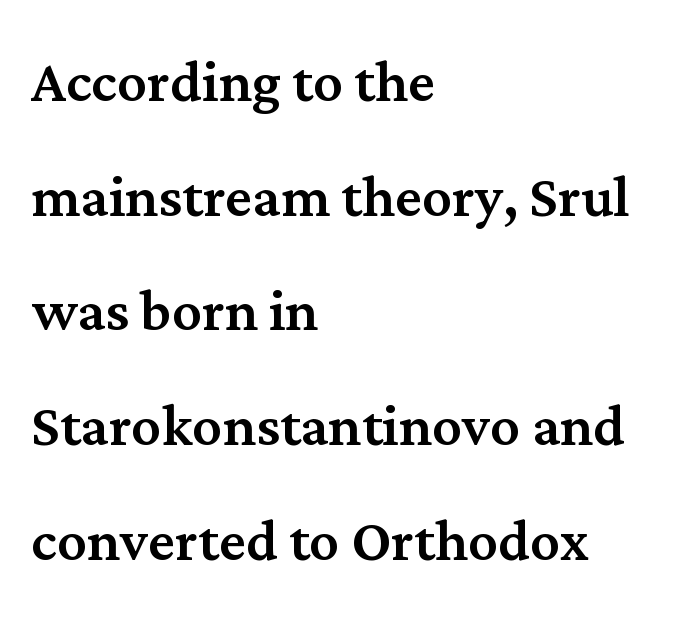
Caption: multi-line text, flush left, ragged right. A typesetter would label this face a serif. Upright lettering throughout. Successive baselines arrive at the customary interval.
